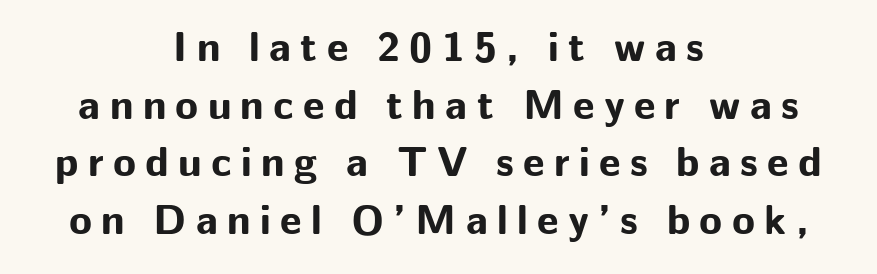
Q: Is the text bold? A: Yes.
Q: Is the text italic (slanted)? A: No, it is upright.
Q: Is the typeface a serif or a sans-serif typeface? A: Sans-serif.
Q: Is the text underlined? A: No.
Q: How is the paragraph aligned? A: Centered.
Q: Is the spacing between letters normal or unusually wide? A: Unusually wide.
Q: Is the spacing between lines tight, normal or loose? A: Normal.
Q: Width (condensed, normal, or wide)? A: Normal.
Q: Stroke contrast? A: Low.
Q: x-height? A: Medium.
Q: Monospaced? A: No.
